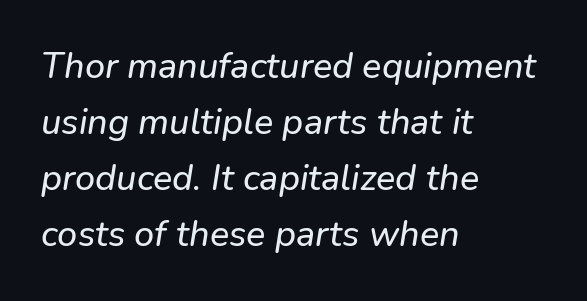
{"serif": "no", "width": "normal", "stroke_contrast": "low", "x_height": "medium", "monospaced": "no", "underline": "no", "align": "left", "line_spacing": "normal", "line_spacing_ratio": 1.56, "letter_spacing": "normal", "letter_spacing_em": 0.0, "glyph_px": 36}
